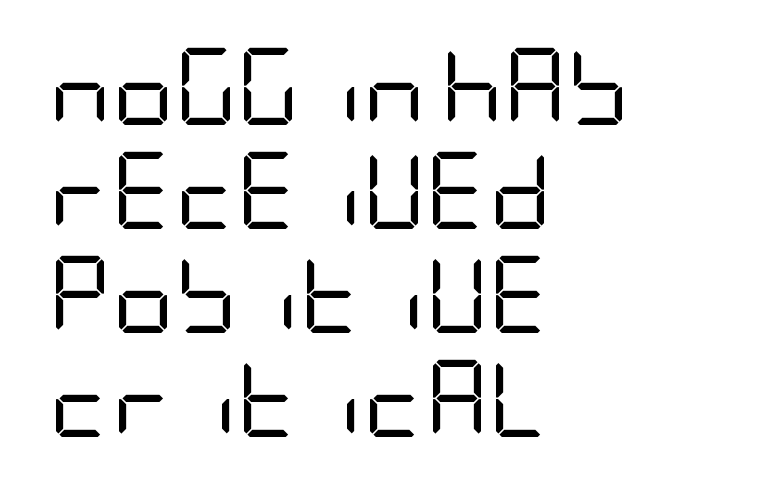
Q: Is the text bold? A: No.
Q: Is the text italic (slanted)? A: No, it is upright.
Q: Is the typeface a serif or a sans-serif typeface? A: Sans-serif.
Q: Is the text underlined? A: No.
Q: How is the paragraph aligned? A: Left-aligned.
Q: Is the spacing between letters normal or unusually wide? A: Normal.
Q: Is the spacing between lines tight, normal or loose? A: Normal.
Q: Width (condensed, normal, or wide)? A: Condensed.
Q: Stroke contrast? A: Low.
Q: x-height? A: Large.
